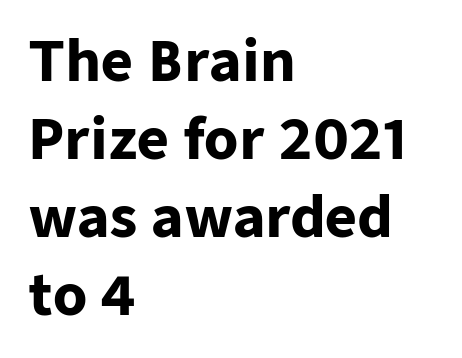
Q: Is the text bold? A: Yes.
Q: Is the text italic (slanted)? A: No, it is upright.
Q: Is the typeface a serif or a sans-serif typeface? A: Sans-serif.
Q: Is the text underlined? A: No.
Q: How is the paragraph aligned? A: Left-aligned.
Q: Is the spacing between letters normal or unusually wide? A: Normal.
Q: Is the spacing between lines tight, normal or loose? A: Normal.
Q: Width (condensed, normal, or wide)? A: Normal.
Q: Stroke contrast? A: Low.
Q: x-height? A: Medium.
Q: Monospaced? A: No.
